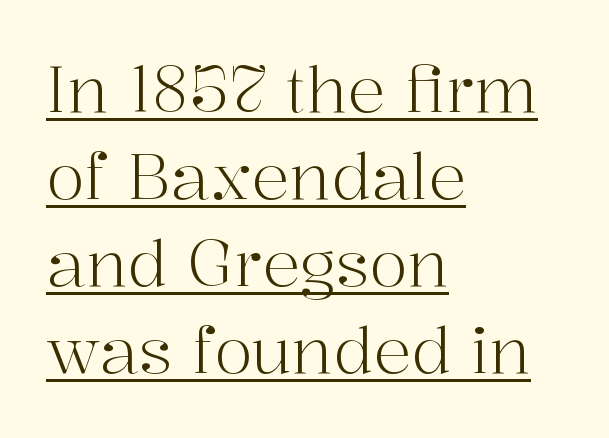
Q: Is the text bold? A: No.
Q: Is the text italic (slanted)? A: No, it is upright.
Q: Is the typeface a serif or a sans-serif typeface? A: Serif.
Q: Is the text underlined? A: Yes.
Q: How is the paragraph aligned? A: Left-aligned.
Q: Is the spacing between letters normal or unusually wide? A: Normal.
Q: Is the spacing between lines tight, normal or loose? A: Normal.
Q: Width (condensed, normal, or wide)? A: Normal.
Q: Stroke contrast? A: High.
Q: x-height? A: Medium.
Q: Monospaced? A: No.
